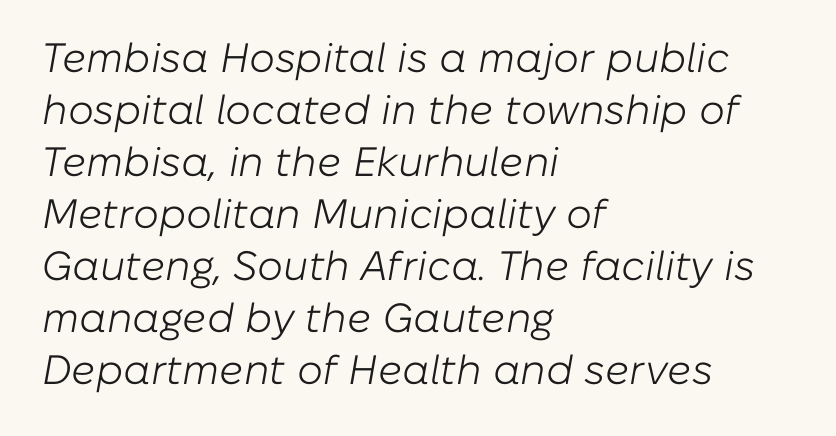
Note the varied advance widths — an 'i' is clearly narrower than an 'm'. Each new line begins a customary step beneath the previous one. The gaps between neighbouring characters are ordinary and unremarkable. The axis of the letterforms is tilted away from vertical.
